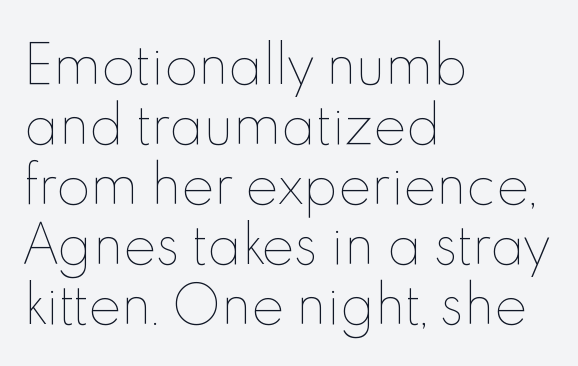
{"italic": "no", "bold": "no", "weight": "thin", "width": "normal", "x_height": "small", "monospaced": "no", "underline": "no", "align": "left", "line_spacing_ratio": 1.2, "letter_spacing": "normal", "letter_spacing_em": 0.0, "glyph_px": 50}
